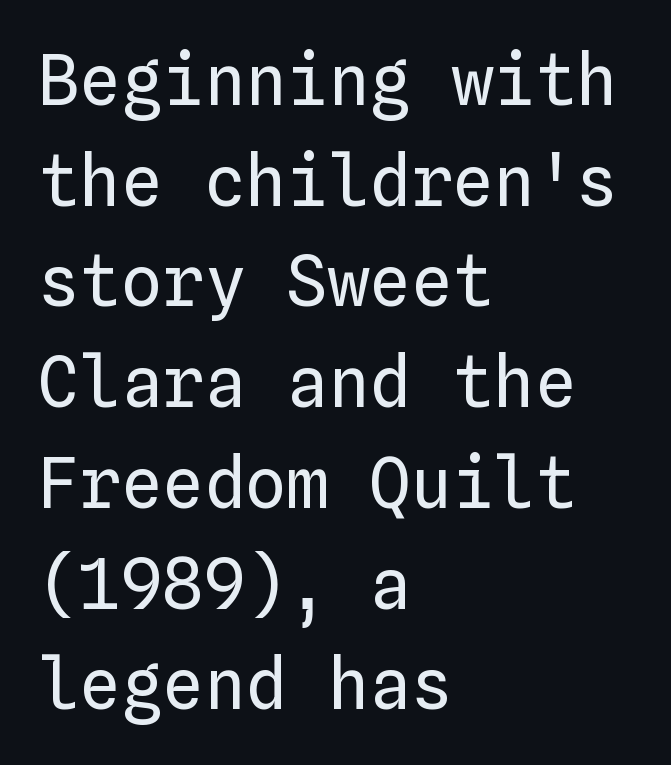
The image shows 69 px regular-weight type, upright, monospaced; set left-aligned, normal line spacing (1.46x), normal letter spacing, not underlined; low stroke contrast and a medium x-height.
